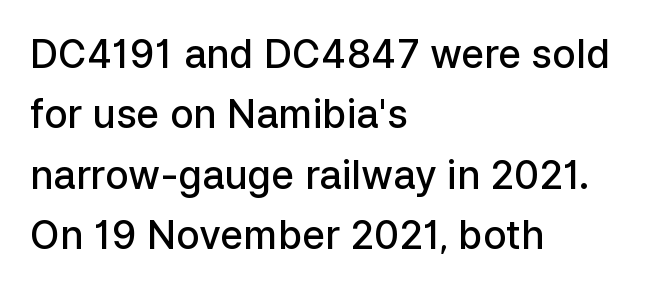
Q: Is the text bold? A: Semi-bold.
Q: Is the text italic (slanted)? A: No, it is upright.
Q: Is the typeface a serif or a sans-serif typeface? A: Sans-serif.
Q: Is the text underlined? A: No.
Q: How is the paragraph aligned? A: Left-aligned.
Q: Is the spacing between letters normal or unusually wide? A: Normal.
Q: Is the spacing between lines tight, normal or loose? A: Normal.
Q: Width (condensed, normal, or wide)? A: Normal.
Q: Stroke contrast? A: Low.
Q: x-height? A: Medium.
Q: Monospaced? A: No.
